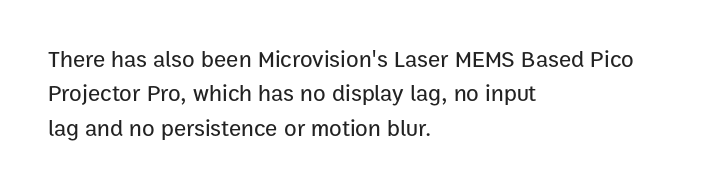
{"italic": "no", "underline": "no", "align": "left", "line_spacing": "normal", "line_spacing_ratio": 1.49, "letter_spacing": "normal", "letter_spacing_em": 0.0, "glyph_px": 23}
